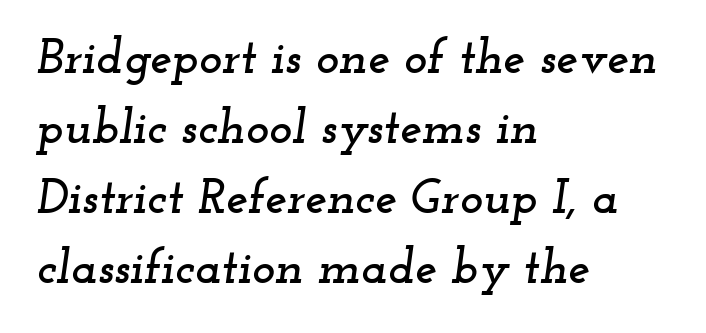
Q: Is the text italic (slanted)? A: Yes, it leans right by about 12 degrees.
Q: Is the typeface a serif or a sans-serif typeface? A: Serif.
Q: Is the text underlined? A: No.
Q: How is the paragraph aligned? A: Left-aligned.
Q: Is the spacing between letters normal or unusually wide? A: Normal.
Q: Is the spacing between lines tight, normal or loose? A: Normal.
Q: Width (condensed, normal, or wide)? A: Wide.
Q: Stroke contrast? A: Low.
Q: x-height? A: Small.
Q: Monospaced? A: No.
